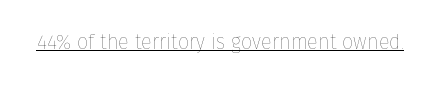
The image shows 20 px text type, upright; set normal letter spacing, underlined.
